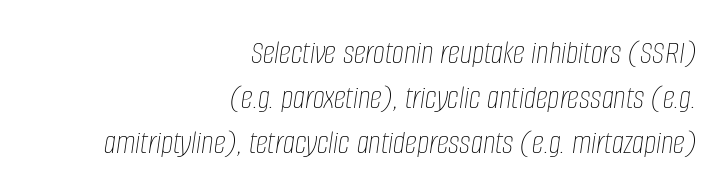
The image shows 34 px thin, condensed type, italic (leaning right); set right-aligned, normal line spacing (1.32x), normal letter spacing, not underlined; low stroke contrast and a large x-height.
